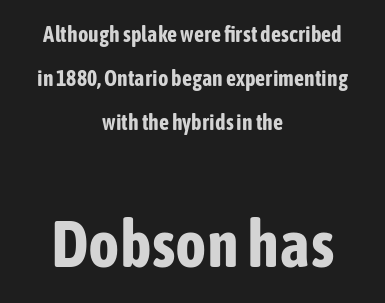
The image shows 66 px bold, condensed sans-serif type, upright; set centered, loose line spacing (1.99x), normal letter spacing, not underlined; the second (bottom) block is 3.0x larger; low stroke contrast and a medium x-height.
